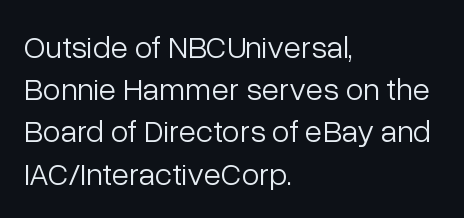
{"serif": "no", "italic": "no", "bold": "no", "weight": "light", "width": "normal", "stroke_contrast": "low", "x_height": "medium", "monospaced": "no", "underline": "no", "align": "left", "line_spacing": "normal", "line_spacing_ratio": 1.32, "letter_spacing": "normal", "letter_spacing_em": 0.0, "glyph_px": 32}
